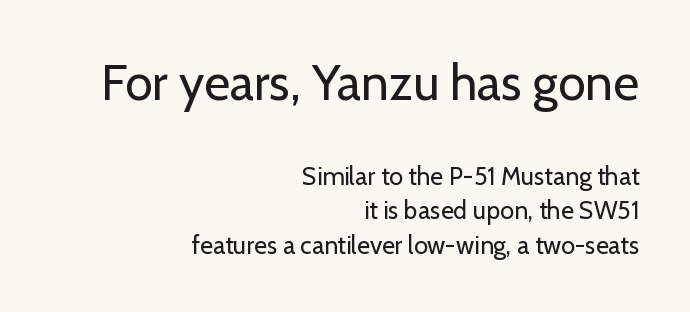
Q: Is the text bold? A: No.
Q: Is the text italic (slanted)? A: No, it is upright.
Q: Is the typeface a serif or a sans-serif typeface? A: Sans-serif.
Q: Is the text underlined? A: No.
Q: How is the paragraph aligned? A: Right-aligned.
Q: Is the spacing between letters normal or unusually wide? A: Normal.
Q: Is the spacing between lines tight, normal or loose? A: Normal.
Q: Which block of text is set in a larger size, the first (top) or the second (bottom)? A: The first (top) one.
Q: Width (condensed, normal, or wide)? A: Normal.
Q: Stroke contrast? A: Low.
Q: x-height? A: Medium.
Q: Monospaced? A: No.
